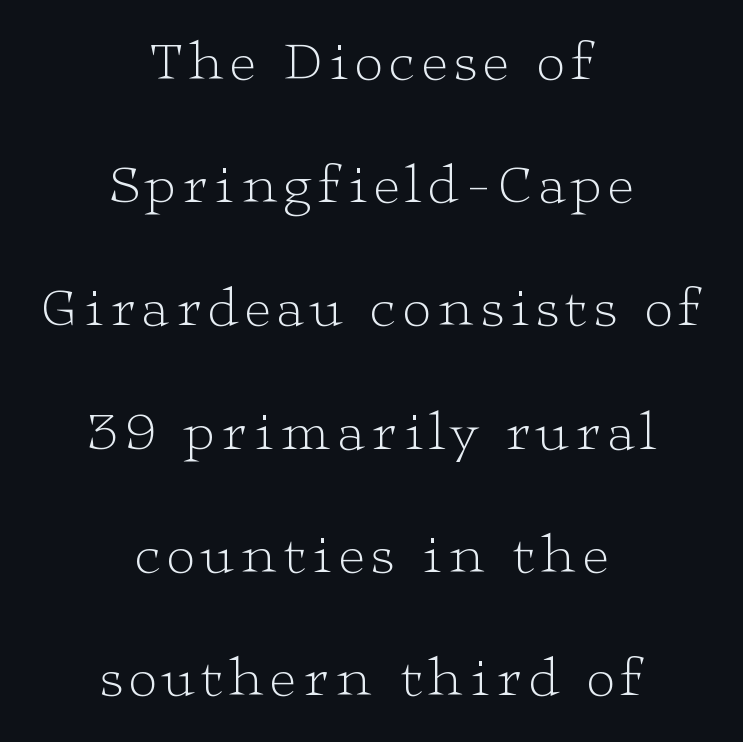
Words float on clear page, feet unadorned. No extra ink here — the face is not bold. This sample has the flowing, uneven cadence of proportional lettering. Students, observe: this is what heavily led, spacious text looks like. Type style note: has serifs.
